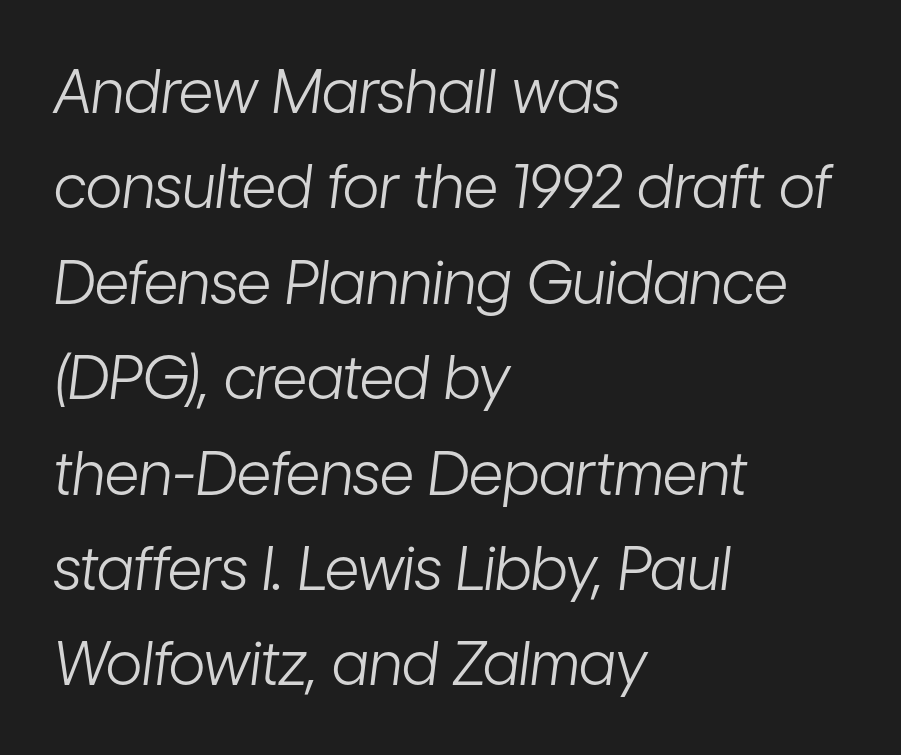
The image shows 60 px light, condensed type, italic (leaning right); set left-aligned, normal line spacing (1.59x), normal letter spacing, not underlined; low stroke contrast and a medium x-height.
